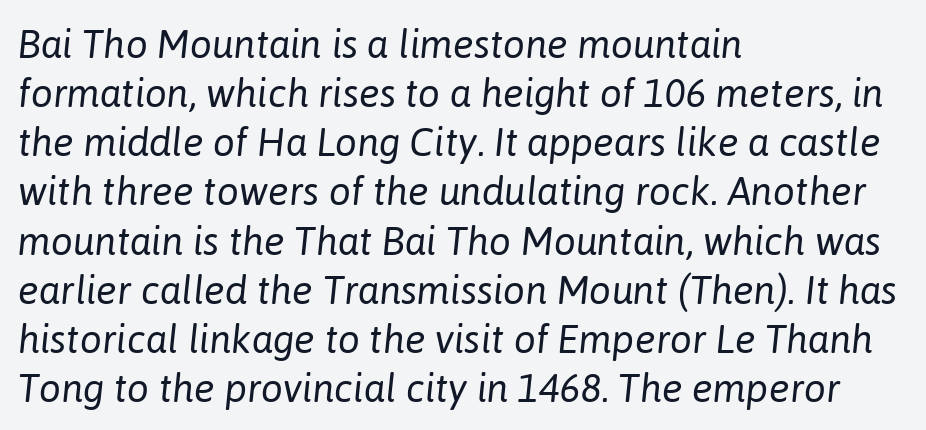
The image shows 39 px regular-weight type, italic (leaning right); set left-aligned, normal line spacing (1.26x), normal letter spacing, not underlined; low stroke contrast and a medium x-height.
